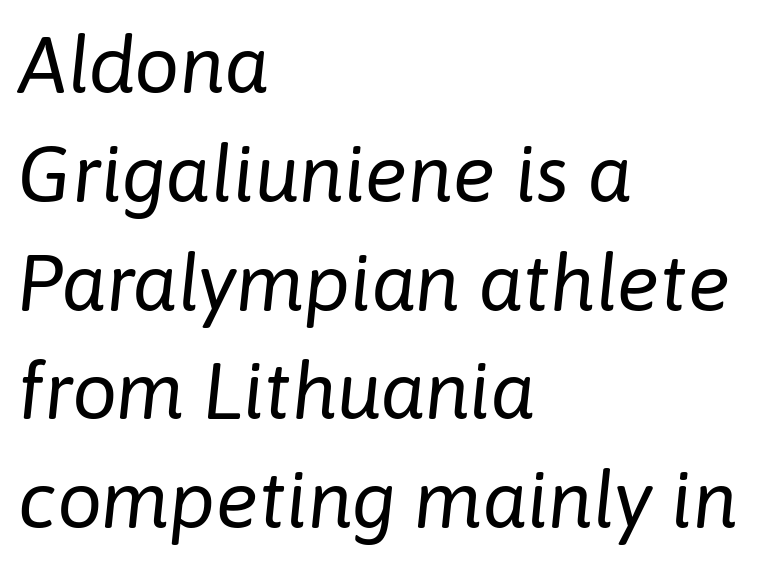
Q: Is the text bold? A: No.
Q: Is the text italic (slanted)? A: Yes, it leans right by about 6 degrees.
Q: Is the text underlined? A: No.
Q: How is the paragraph aligned? A: Left-aligned.
Q: Is the spacing between letters normal or unusually wide? A: Normal.
Q: Is the spacing between lines tight, normal or loose? A: Normal.
Q: Width (condensed, normal, or wide)? A: Normal.
Q: Stroke contrast? A: Low.
Q: x-height? A: Medium.
Q: Monospaced? A: No.
